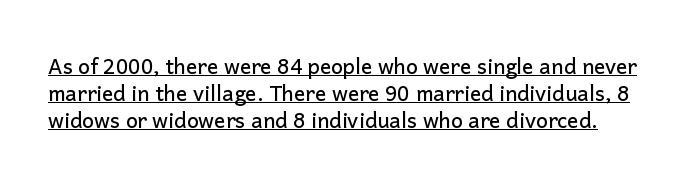
{"italic": "no", "underline": "yes", "line_spacing": "normal", "line_spacing_ratio": 1.28, "letter_spacing": "normal", "letter_spacing_em": 0.0, "glyph_px": 21}
